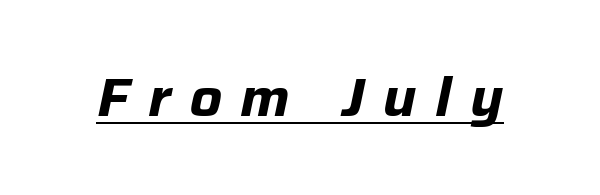
Q: Is the text bold? A: Yes.
Q: Is the text italic (slanted)? A: Yes, it leans right by about 12 degrees.
Q: Is the text underlined? A: Yes.
Q: Is the spacing between letters normal or unusually wide? A: Unusually wide.
Q: Width (condensed, normal, or wide)? A: Normal.
Q: Stroke contrast? A: Low.
Q: x-height? A: Medium.
Q: Monospaced? A: No.
